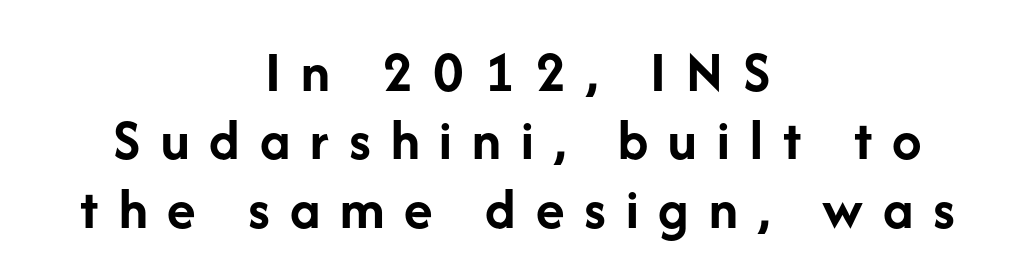
Q: Is the text bold? A: Yes.
Q: Is the text italic (slanted)? A: No, it is upright.
Q: Is the typeface a serif or a sans-serif typeface? A: Sans-serif.
Q: Is the text underlined? A: No.
Q: How is the paragraph aligned? A: Centered.
Q: Is the spacing between letters normal or unusually wide? A: Unusually wide.
Q: Width (condensed, normal, or wide)? A: Normal.
Q: Stroke contrast? A: Low.
Q: x-height? A: Medium.
Q: Monospaced? A: No.
